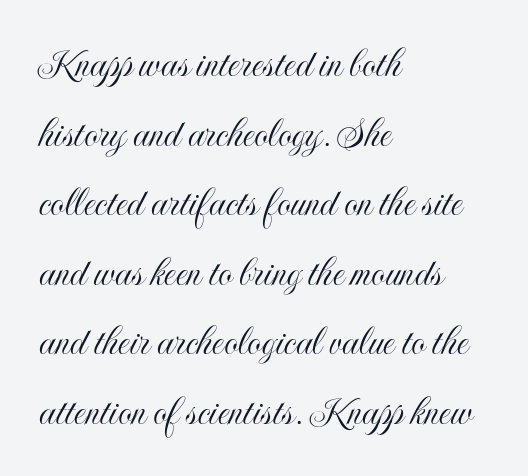
{"width": "condensed", "x_height": "small", "monospaced": "no", "underline": "no", "align": "left", "line_spacing": "normal", "line_spacing_ratio": 1.58, "letter_spacing": "normal", "letter_spacing_em": 0.0, "glyph_px": 44}
